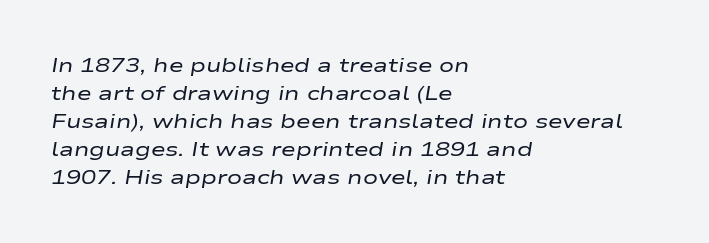
The image shows 20 px text type, italic (leaning right); set left-aligned, normal line spacing (1.4x), normal letter spacing, not underlined.
